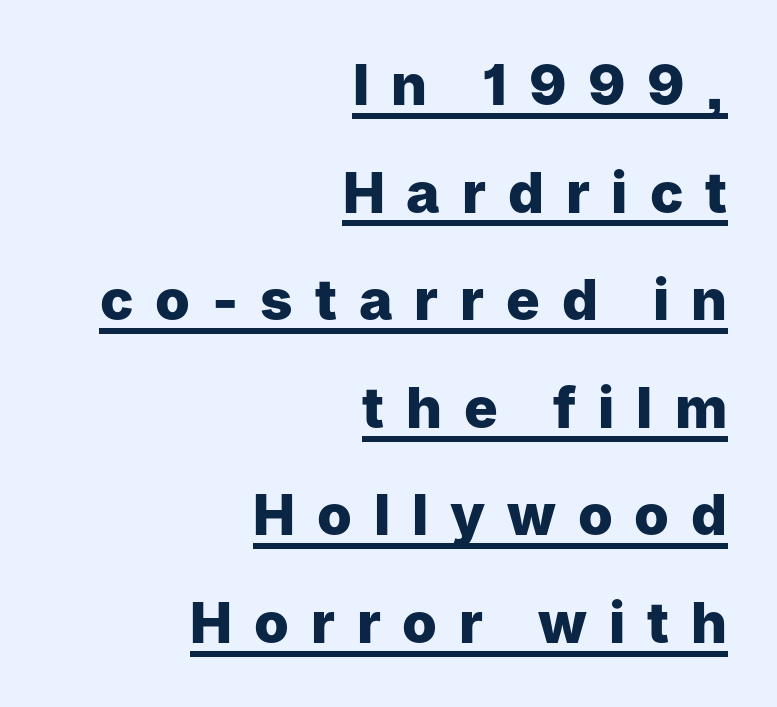
The image shows 56 px heavy sans-serif type, upright; set right-aligned, loose line spacing (1.92x), unusually wide letter spacing (+0.39 em), underlined; low stroke contrast and a medium x-height.
